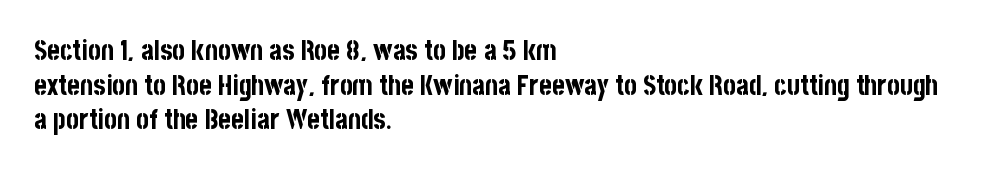
{"italic": "no", "bold": "yes", "underline": "no", "align": "left", "line_spacing": "normal", "line_spacing_ratio": 1.28, "letter_spacing": "normal", "letter_spacing_em": 0.0, "glyph_px": 27}
